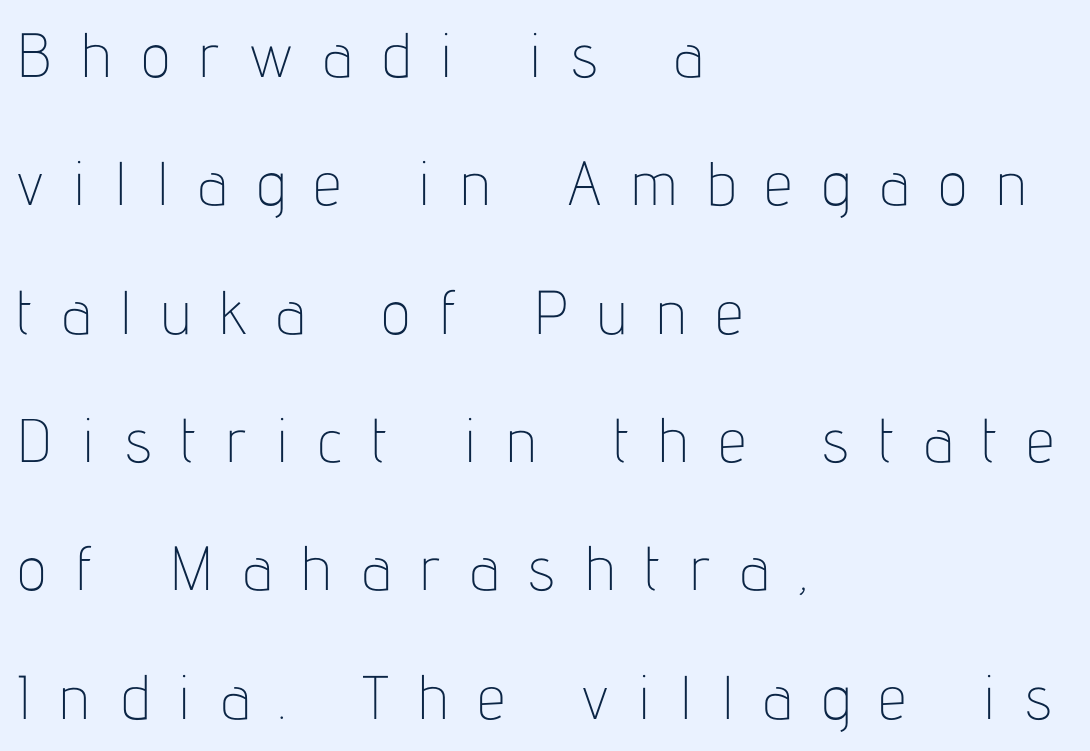
The designer dialed line spacing up above the default. Heaviness? Minimal to ordinary, like unemphasized prose. I'd call this a sans setting — the letters go barefoot. Posture: upright roman. Rule under the text: the space is simply empty. This rendering uses left alignment, leaving the right contour irregular.
